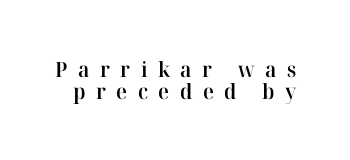
{"italic": "no", "bold": "semi", "underline": "no", "line_spacing": "tight", "line_spacing_ratio": 1.03, "letter_spacing": "wide", "letter_spacing_em": 0.5, "glyph_px": 21}
